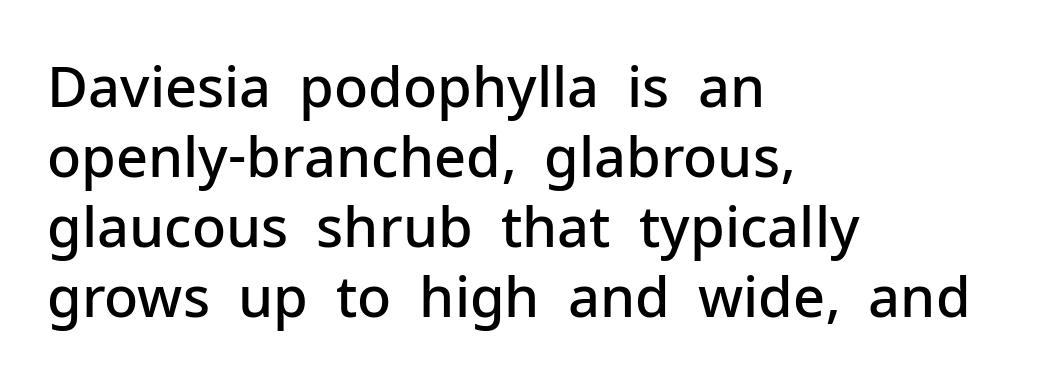
Q: Is the text bold? A: Semi-bold.
Q: Is the text italic (slanted)? A: No, it is upright.
Q: Is the typeface a serif or a sans-serif typeface? A: Sans-serif.
Q: Is the text underlined? A: No.
Q: How is the paragraph aligned? A: Left-aligned.
Q: Is the spacing between letters normal or unusually wide? A: Normal.
Q: Is the spacing between lines tight, normal or loose? A: Normal.
Q: Width (condensed, normal, or wide)? A: Normal.
Q: Stroke contrast? A: Low.
Q: x-height? A: Medium.
Q: Monospaced? A: No.
